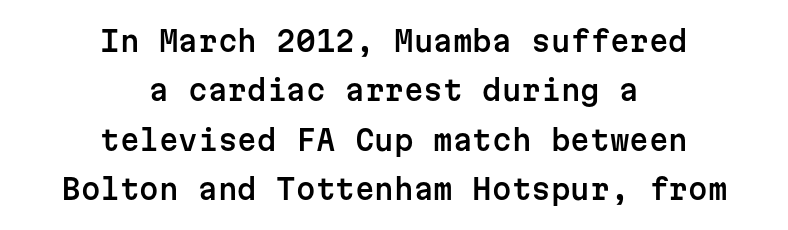
The image shows 28 px sans-serif type, upright, monospaced; set centered, line spacing 1.76x, normal letter spacing, not underlined; low stroke contrast and a medium x-height.
